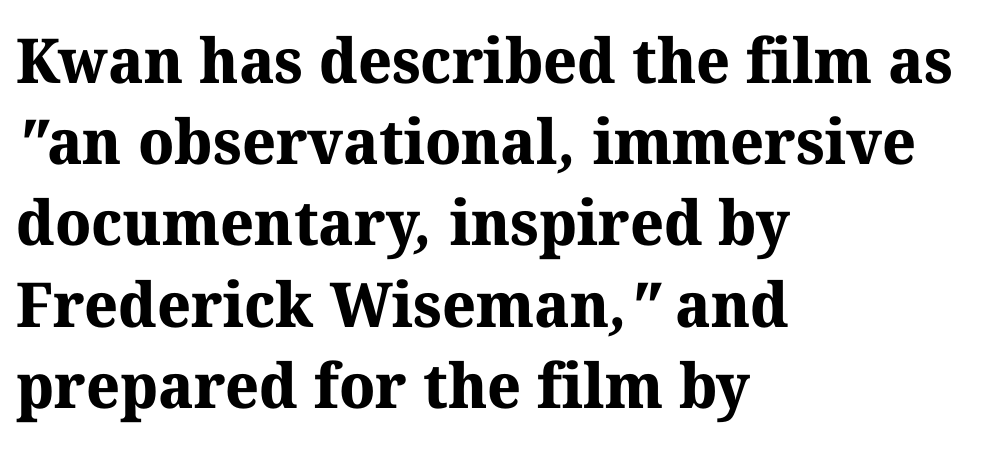
Q: Is the text bold? A: Yes.
Q: Is the typeface a serif or a sans-serif typeface? A: Serif.
Q: Is the text underlined? A: No.
Q: How is the paragraph aligned? A: Left-aligned.
Q: Is the spacing between letters normal or unusually wide? A: Normal.
Q: Is the spacing between lines tight, normal or loose? A: Normal.
Q: Width (condensed, normal, or wide)? A: Normal.
Q: Stroke contrast? A: Medium.
Q: x-height? A: Medium.
Q: Monospaced? A: No.
